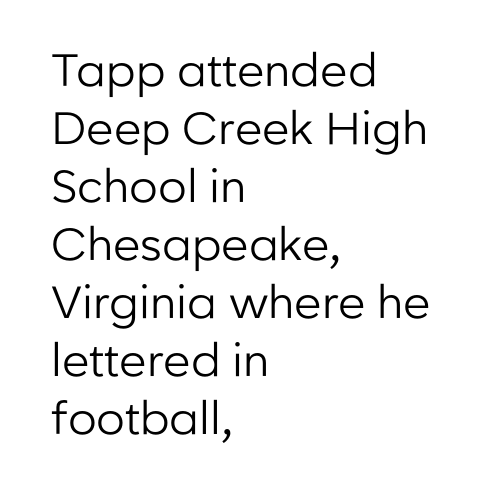
{"serif": "no", "italic": "no", "bold": "no", "weight": "regular", "width": "normal", "stroke_contrast": "low", "x_height": "medium", "monospaced": "no", "underline": "no", "align": "left", "line_spacing": "normal", "line_spacing_ratio": 1.29, "letter_spacing": "normal", "letter_spacing_em": 0.0, "glyph_px": 45}
